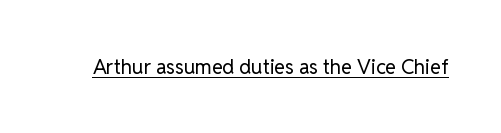
Between one letter and the next there's only the usual sliver of space. A roman cut, with each character standing at attention. The rendered words wear a rule along their underside. Heaviness? Minimal to ordinary, like unemphasized prose.
